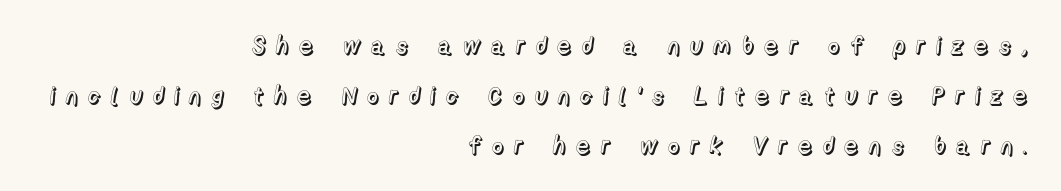
These lines stand farther apart than default settings would place them. The lines in this sample share a right terminus and differ only in where they begin. Type without underlining. Honestly, the letter spacing is so wide it's the main thing you notice.
